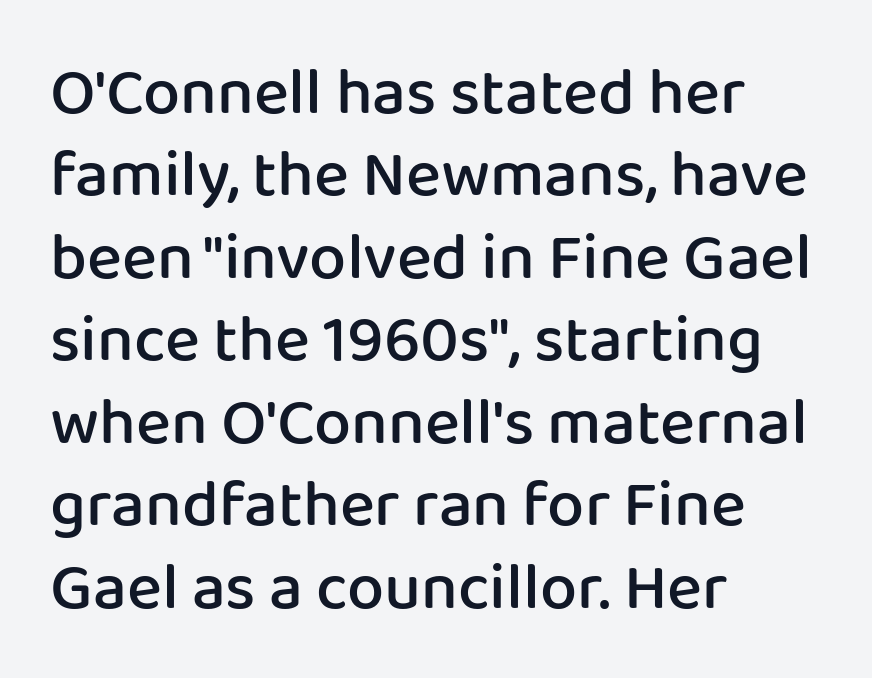
{"serif": "no", "italic": "no", "bold": "semi", "weight": "semibold", "width": "normal", "stroke_contrast": "low", "x_height": "medium", "monospaced": "no", "underline": "no", "align": "left", "line_spacing": "normal", "line_spacing_ratio": 1.25, "letter_spacing": "normal", "letter_spacing_em": 0.0, "glyph_px": 66}
